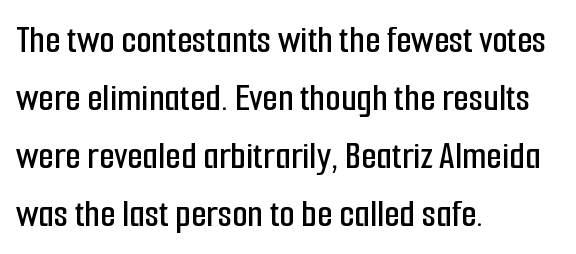
Q: Is the text italic (slanted)? A: No, it is upright.
Q: Is the typeface a serif or a sans-serif typeface? A: Sans-serif.
Q: Is the text underlined? A: No.
Q: How is the paragraph aligned? A: Left-aligned.
Q: Is the spacing between letters normal or unusually wide? A: Normal.
Q: Is the spacing between lines tight, normal or loose? A: Normal.
Q: Width (condensed, normal, or wide)? A: Condensed.
Q: Stroke contrast? A: Low.
Q: x-height? A: Medium.
Q: Monospaced? A: No.
